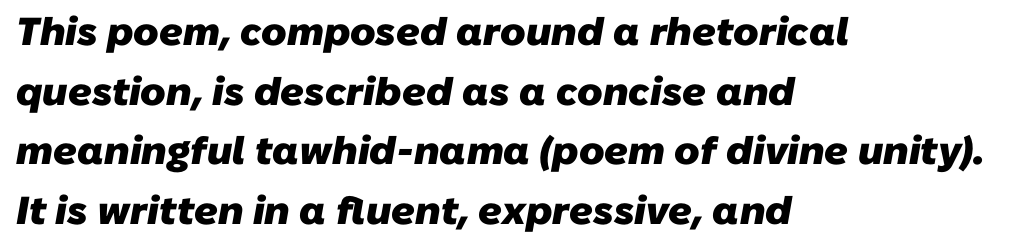
The image shows 39 px heavy sans-serif type; set left-aligned, normal line spacing (1.53x), normal letter spacing, not underlined; low stroke contrast and a medium x-height.
